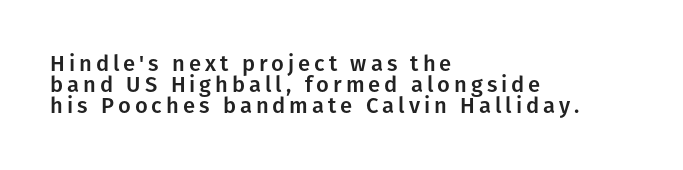
{"italic": "no", "underline": "no", "align": "left", "line_spacing": "tight", "line_spacing_ratio": 0.96, "glyph_px": 22}
